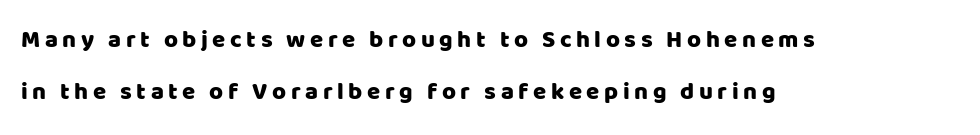
{"italic": "no", "underline": "no", "align": "left", "line_spacing": "loose", "line_spacing_ratio": 2.18, "glyph_px": 24}
